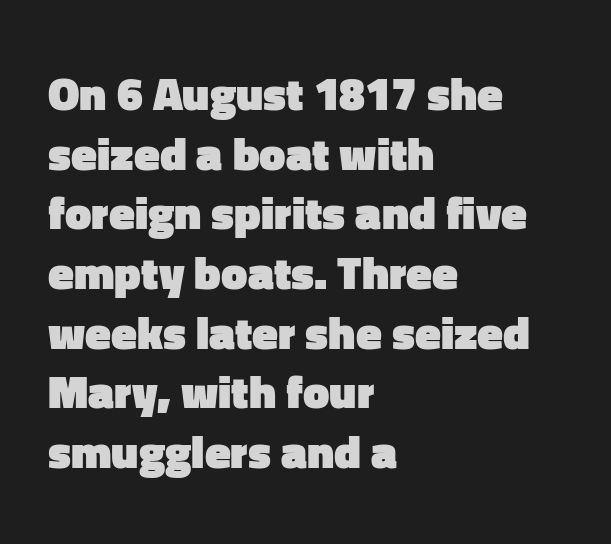
{"serif": "no", "italic": "no", "bold": "yes", "weight": "heavy", "width": "normal", "stroke_contrast": "low", "x_height": "medium", "monospaced": "no", "underline": "no", "align": "left", "line_spacing": "normal", "line_spacing_ratio": 1.27, "letter_spacing": "normal", "letter_spacing_em": 0.0, "glyph_px": 47}
